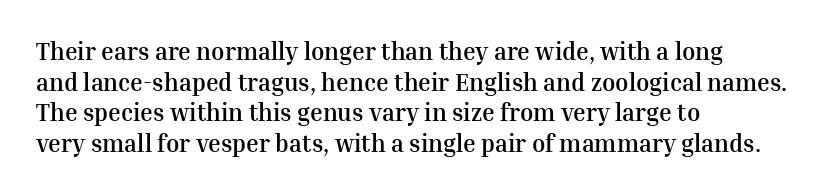
{"italic": "no", "bold": "yes", "underline": "no", "align": "left", "line_spacing": "normal", "line_spacing_ratio": 1.28, "letter_spacing": "normal", "letter_spacing_em": 0.0, "glyph_px": 24}
